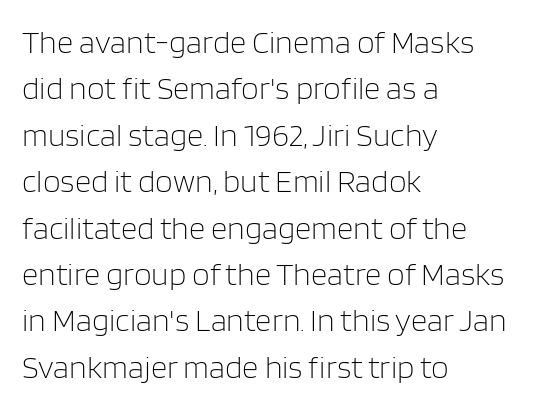
Q: Is the text bold? A: No.
Q: Is the text italic (slanted)? A: No, it is upright.
Q: Is the typeface a serif or a sans-serif typeface? A: Sans-serif.
Q: Is the text underlined? A: No.
Q: How is the paragraph aligned? A: Left-aligned.
Q: Is the spacing between letters normal or unusually wide? A: Normal.
Q: Is the spacing between lines tight, normal or loose? A: Normal.
Q: Width (condensed, normal, or wide)? A: Normal.
Q: Stroke contrast? A: Low.
Q: x-height? A: Large.
Q: Monospaced? A: No.
